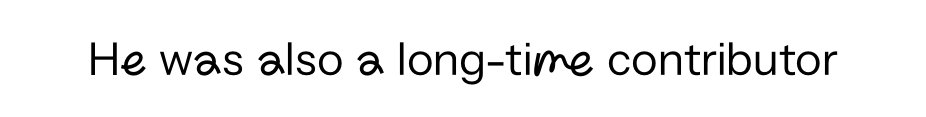
Each letter keeps its own natural width here, so spacing adapts to shape. The letters stand straight up with perfectly vertical stems. Heaviness? Minimal to ordinary, like unemphasized prose. The area under the type is left untouched. A typesetter would label this face a sans.
